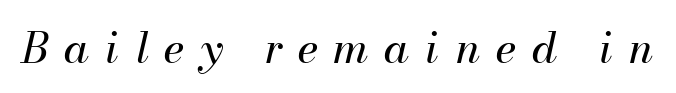
Do the characters align in a grid? No, the font is proportional. When letters slant like this, we call the style italic. Underlining? Definitely not there. This rendering widens character spacing well past its baseline value. The weight would be labelled regular, book, light, or lighter still.
